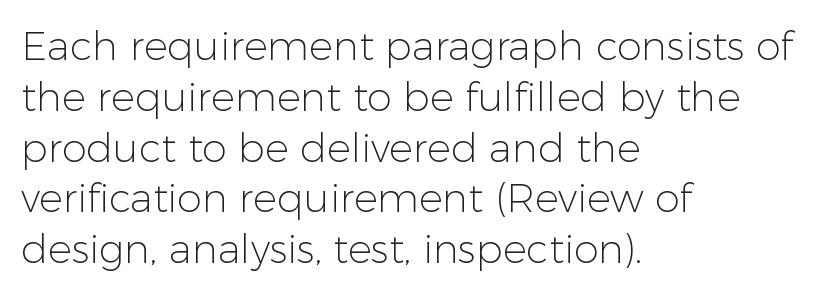
The passage shown is typeset with a sans-serif family. A typesetter would call this leading conventional body-copy spacing. The rendering keeps characters at their native spacing. Compared with a centered layout, this one pins lines to the left instead.
